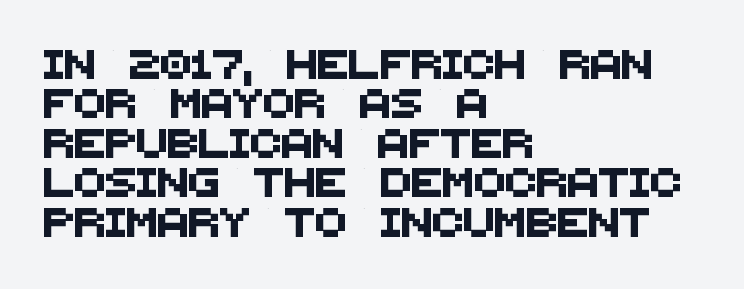
{"serif": "no", "width": "normal", "stroke_contrast": "medium", "x_height": "large", "monospaced": "no", "underline": "no", "align": "left", "line_spacing": "normal", "line_spacing_ratio": 1.36, "letter_spacing": "normal", "letter_spacing_em": 0.0, "glyph_px": 29}
